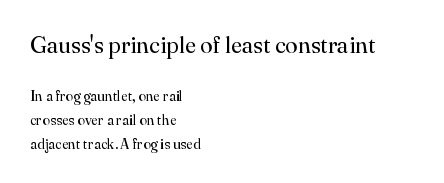
{"italic": "no", "bold": "no", "underline": "no", "align": "left", "line_spacing": "normal", "line_spacing_ratio": 1.69, "letter_spacing": "normal", "letter_spacing_em": 0.0, "larger_block": "first", "size_ratio": 1.64, "glyph_px": 23}
